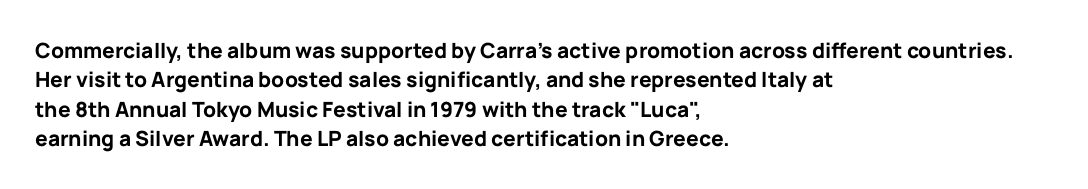
{"italic": "no", "bold": "yes", "underline": "no", "align": "left", "line_spacing": "normal", "line_spacing_ratio": 1.4, "letter_spacing": "normal", "letter_spacing_em": 0.0, "glyph_px": 21}
